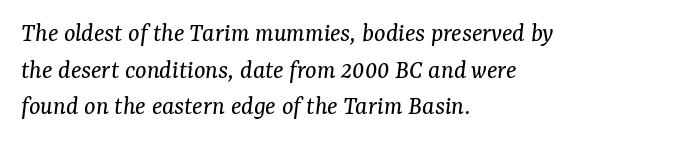
Short note: letters normally spaced. Casual observation: everything's shoved over to the left. A bare baseline throughout the passage. Stem width sits at or under what a default text font uses. An italicized treatment has been applied to the whole sample.
